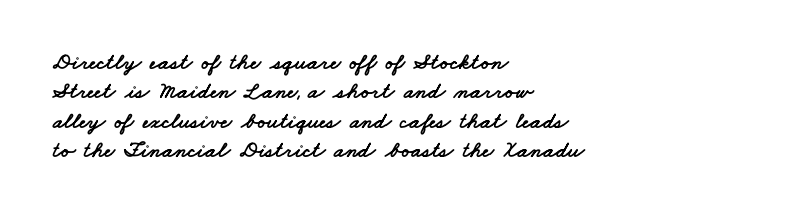
{"underline": "no", "align": "left", "line_spacing": "normal", "line_spacing_ratio": 1.28, "letter_spacing": "normal", "letter_spacing_em": 0.0, "glyph_px": 23}
